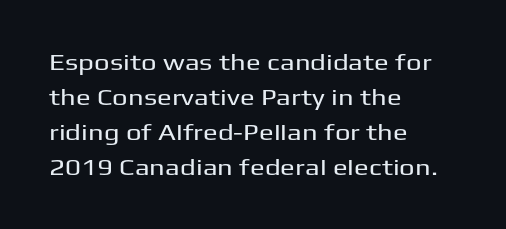
The vertical gap from one line to the next is medium. In terms of posture, this sample is upright. The ragged edge is on the right, which tells us the setting is flush left. Look at the tracking — it's just the regular setting, nothing added. Only glyphs here, with clear space below each row.
